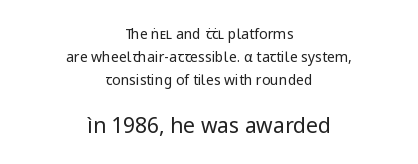
Q: Is the text bold? A: No.
Q: Is the text italic (slanted)? A: No, it is upright.
Q: Is the text underlined? A: No.
Q: How is the paragraph aligned? A: Centered.
Q: Is the spacing between letters normal or unusually wide? A: Normal.
Q: Is the spacing between lines tight, normal or loose? A: Normal.
Q: Which block of text is set in a larger size, the first (top) or the second (bottom)? A: The second (bottom) one.
